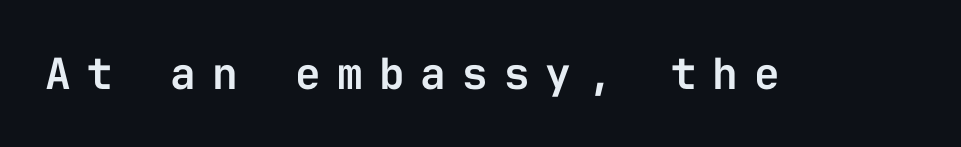
This rendering features lettering with no underline. Posture: vertical. Short note: letters widely spaced. This sample uses a sans-serif face. The passage shown is typed in a monospace face where columns stay perfectly aligned.
